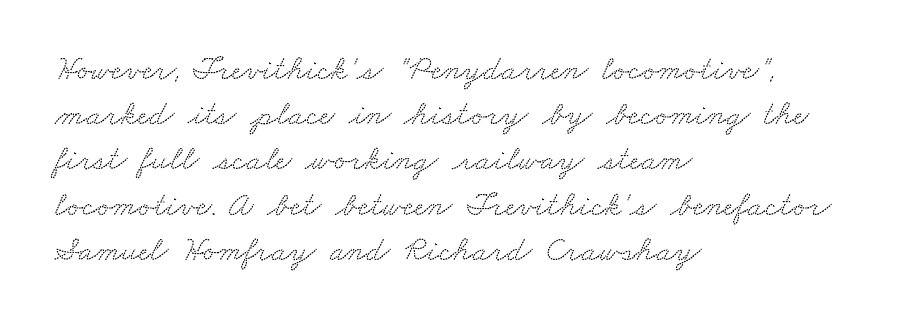
{"serif": "yes", "width": "wide", "stroke_contrast": "low", "x_height": "small", "monospaced": "no", "underline": "no", "align": "left", "line_spacing": "normal", "line_spacing_ratio": 1.33, "letter_spacing": "normal", "letter_spacing_em": 0.0, "glyph_px": 34}
